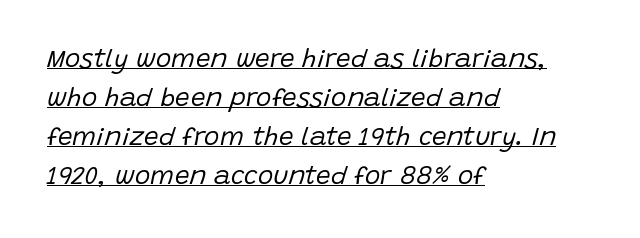
Weight: not bold — regular or lighter. This is oblique type, the kind used for emphasis or titles. The face used here is rendered with its standard letterfit. The passage shown stacks its lines at a standard gap.
